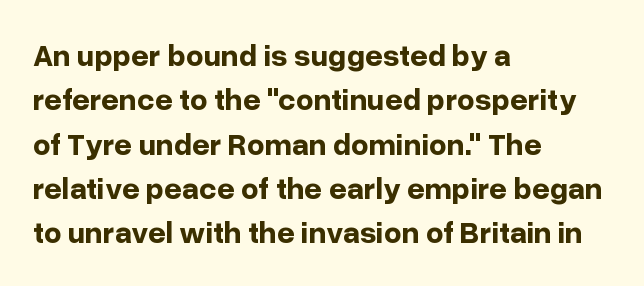
The image shows 31 px bold sans-serif type, upright; set left-aligned, normal line spacing (1.43x), normal letter spacing, not underlined; low stroke contrast and a medium x-height.
